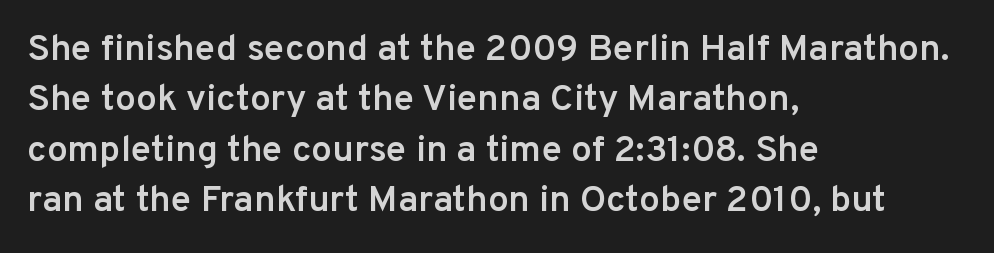
If you drew a ruler down the left edge, every line would touch it. Stems and bowls a touch heavier than normal — semibold. If you drew a line through each stem, it would be perfectly vertical. The letterforms sit shoulder to shoulder at normal distance. Normally led — the rows are evenly, conventionally spaced. The typeface chosen for these lines omits serifs.
